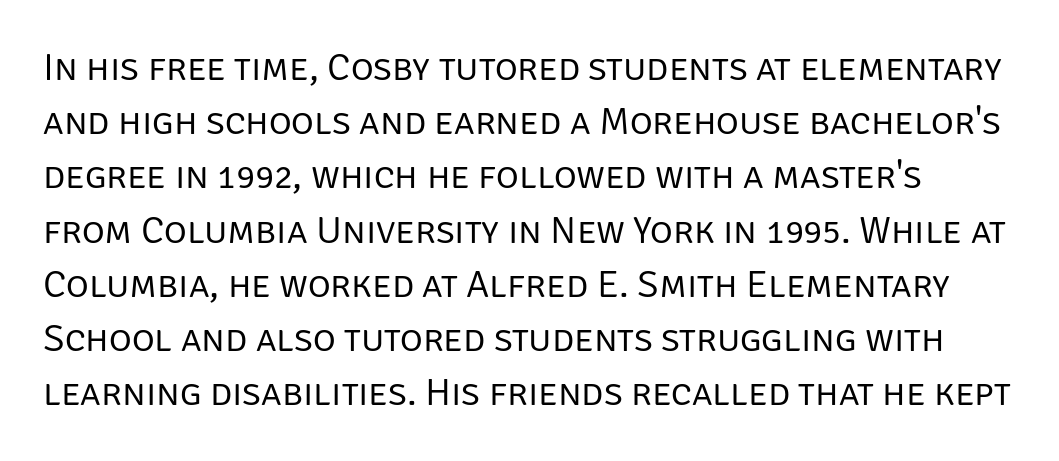
Q: Is the text bold? A: No.
Q: Is the text italic (slanted)? A: No, it is upright.
Q: Is the typeface a serif or a sans-serif typeface? A: Sans-serif.
Q: Is the text underlined? A: No.
Q: Is the spacing between letters normal or unusually wide? A: Normal.
Q: Is the spacing between lines tight, normal or loose? A: Normal.
Q: Width (condensed, normal, or wide)? A: Normal.
Q: Stroke contrast? A: Low.
Q: x-height? A: Large.
Q: Monospaced? A: No.
